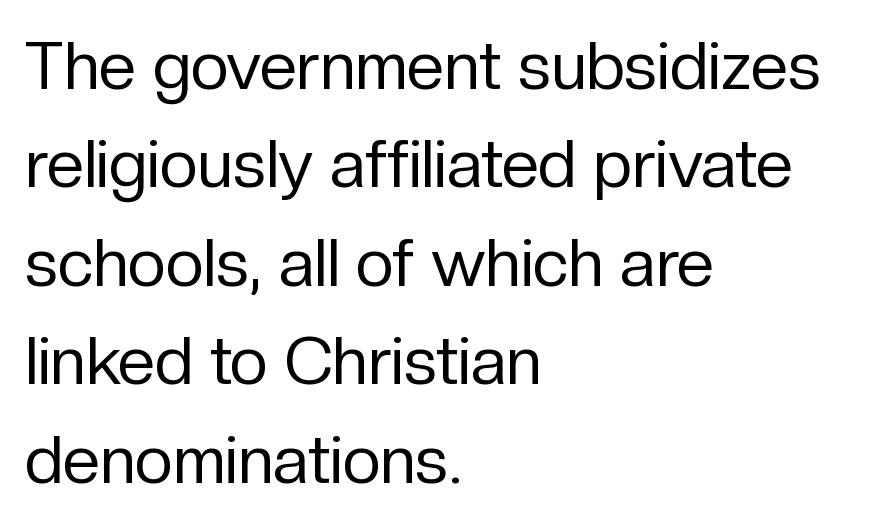
{"serif": "no", "italic": "no", "bold": "no", "weight": "regular", "width": "normal", "stroke_contrast": "low", "x_height": "medium", "monospaced": "no", "underline": "no", "align": "left", "line_spacing": "normal", "line_spacing_ratio": 1.47, "letter_spacing": "normal", "letter_spacing_em": 0.0, "glyph_px": 67}
